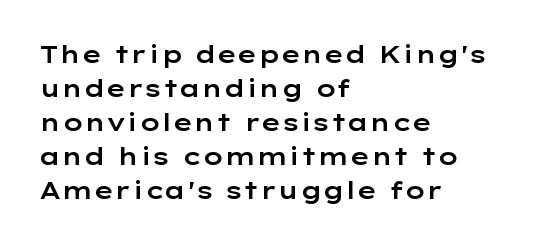
The image shows 24 px text type, upright; set left-aligned, normal line spacing (1.42x), normal letter spacing, not underlined.
